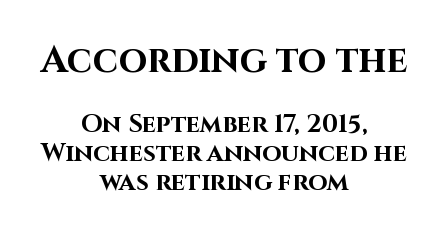
The image shows 37 px bold sans-serif type, upright; set centered, tight line spacing (1.15x), normal letter spacing, not underlined; the first (top) block is 1.48x larger; high stroke contrast and a large x-height.
